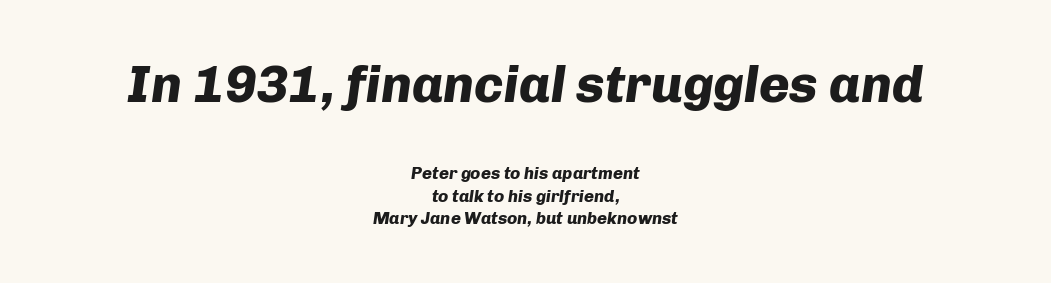
{"italic": "yes", "lean": "right", "slant_degrees": 8, "bold": "yes", "weight": "heavy", "width": "normal", "stroke_contrast": "low", "x_height": "medium", "monospaced": "no", "underline": "no", "align": "center", "line_spacing": "normal", "line_spacing_ratio": 1.32, "letter_spacing": "normal", "letter_spacing_em": 0.0, "larger_block": "first", "size_ratio": 3.06, "glyph_px": 52}
